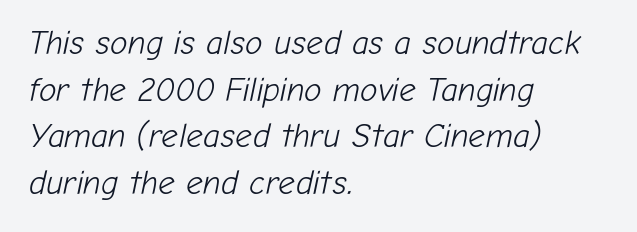
Does the leading feel generous? No, just average. Italic: yes, the glyphs are oblique. On a weight scale, this lands at 450 or below. The string is rendered with underlining switched off. Compared with a centered layout, this one pins lines to the left instead. Observe the ordinary spacing: letters are neighbours, not strangers.
